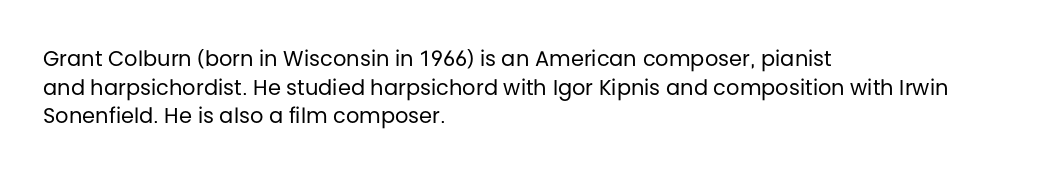
The image shows 21 px text type, upright; set left-aligned, normal line spacing (1.36x), normal letter spacing, not underlined.
